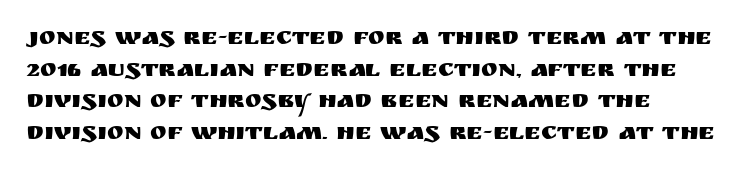
{"italic": "no", "underline": "no", "line_spacing": "normal", "line_spacing_ratio": 1.27, "letter_spacing": "normal", "letter_spacing_em": 0.0, "glyph_px": 25}
